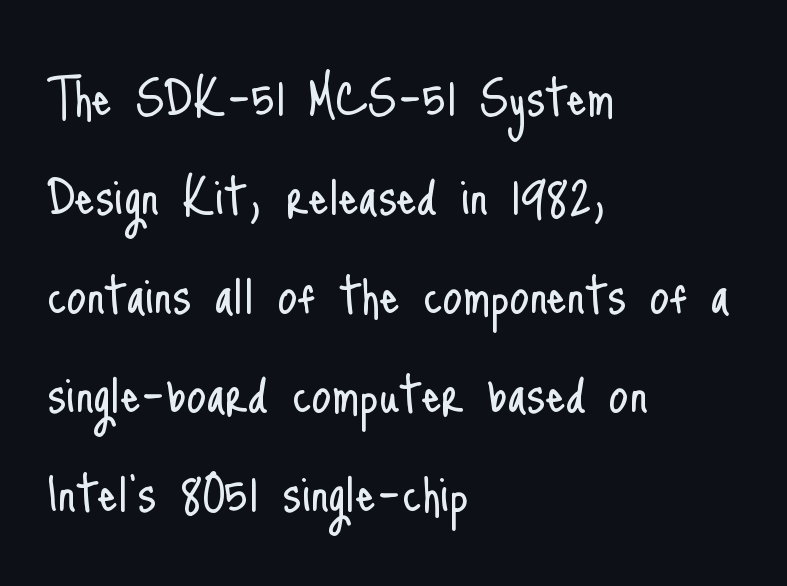
The image shows 63 px light, condensed sans-serif type, upright; set left-aligned, normal line spacing (1.57x), normal letter spacing, not underlined; low stroke contrast and a small x-height.
